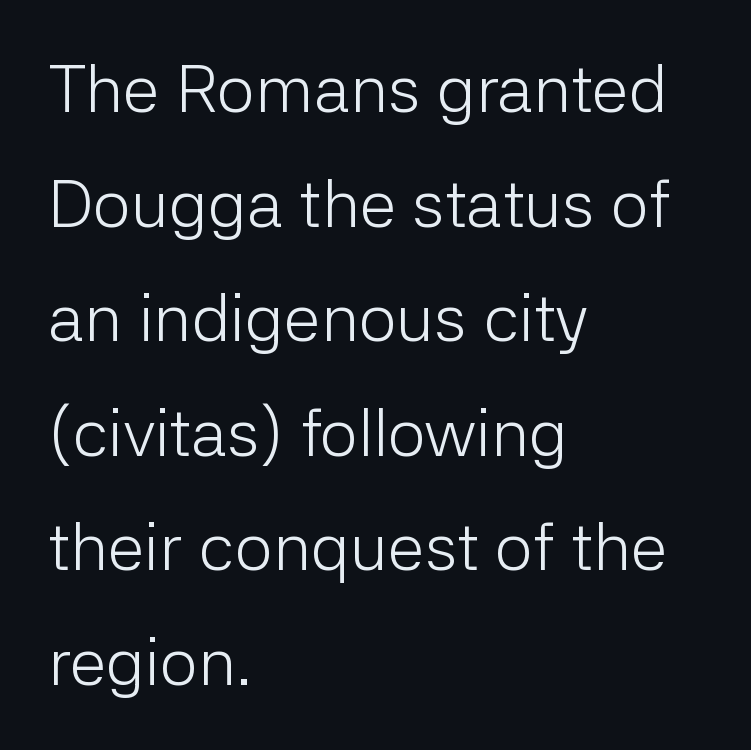
The image shows 67 px light sans-serif type, upright; set left-aligned, line spacing 1.71x, normal letter spacing, not underlined; low stroke contrast and a medium x-height.
